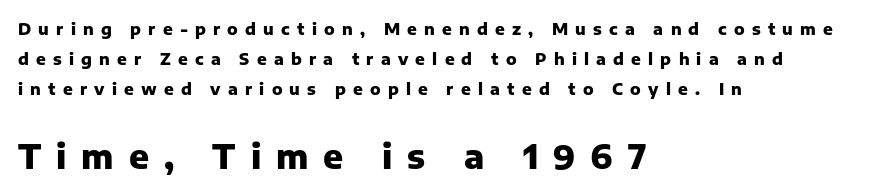
Which of the two is more prominent by size? The second, at the bottom. Serifs: no, the terminals of the letterforms are clean. Caption: bold face, heavy strokes. Is this a fixed-width face? No — the glyphs have proportional, varying widths.
